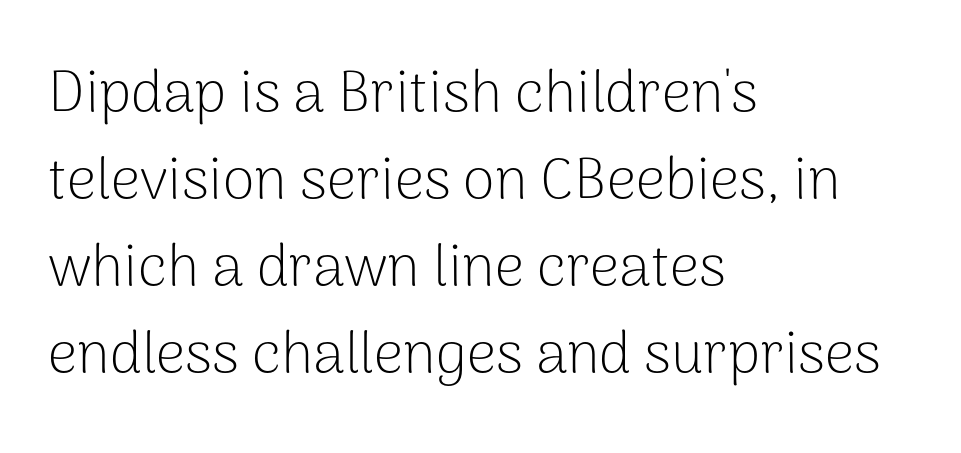
Q: Is the text bold? A: No.
Q: Is the text italic (slanted)? A: No, it is upright.
Q: Is the typeface a serif or a sans-serif typeface? A: Sans-serif.
Q: Is the text underlined? A: No.
Q: How is the paragraph aligned? A: Left-aligned.
Q: Is the spacing between letters normal or unusually wide? A: Normal.
Q: Is the spacing between lines tight, normal or loose? A: Normal.
Q: Width (condensed, normal, or wide)? A: Normal.
Q: Stroke contrast? A: Low.
Q: x-height? A: Medium.
Q: Monospaced? A: No.
